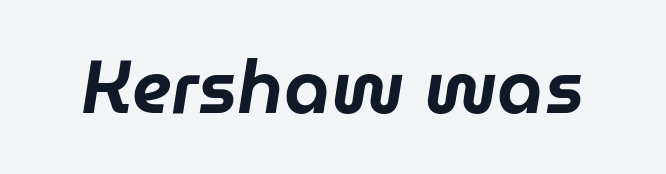
Q: Is the text italic (slanted)? A: Yes, it leans right by about 9 degrees.
Q: Is the text underlined? A: No.
Q: Is the spacing between letters normal or unusually wide? A: Normal.
Q: Width (condensed, normal, or wide)? A: Normal.
Q: Stroke contrast? A: Low.
Q: x-height? A: Medium.
Q: Monospaced? A: No.
